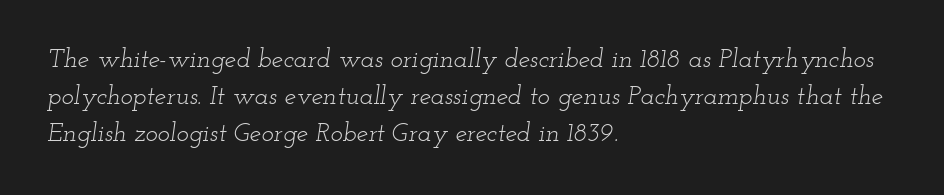
The image shows 26 px text type, italic (leaning right); set left-aligned, normal line spacing (1.42x), normal letter spacing, not underlined.
